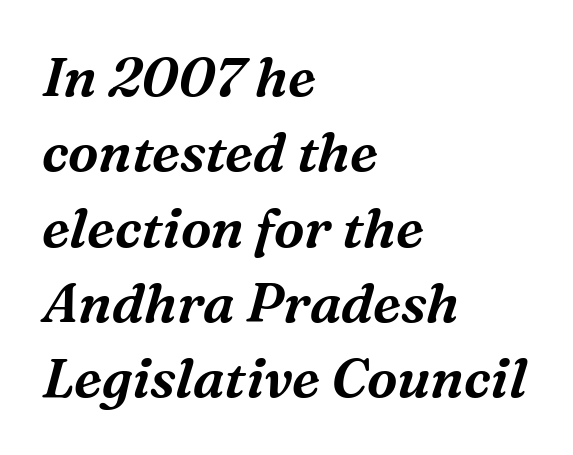
The letters advance in unequal steps, a hallmark of proportional type. The lines sit at an ordinary, default distance from one another. The tracking reads as untouched default to a designer's eye. The paragraph has a hard left edge and a soft right edge.
